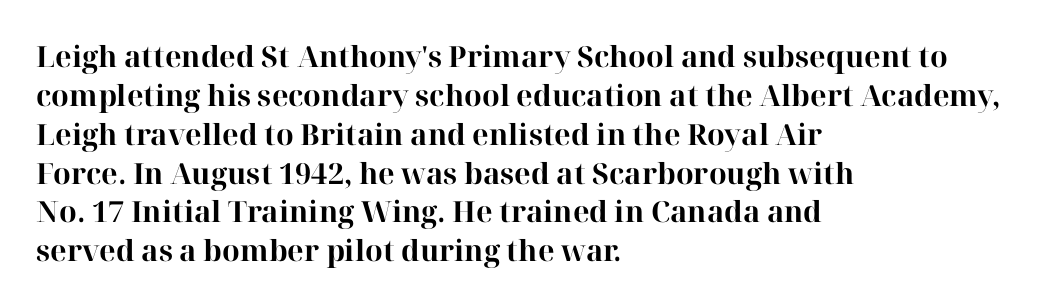
{"serif": "yes", "italic": "no", "bold": "yes", "weight": "bold", "width": "normal", "stroke_contrast": "high", "x_height": "medium", "monospaced": "no", "underline": "no", "align": "left", "line_spacing": "normal", "line_spacing_ratio": 1.34, "letter_spacing": "normal", "letter_spacing_em": 0.0, "glyph_px": 29}
